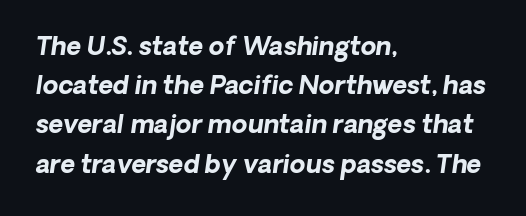
A dark, heavy texture on the line: the type is bold. There is no visible air inserted between adjacent glyphs. Glance below the letters and you will spot only blank space. Where is the straight margin? On the left. Baseline-to-baseline distance is the conventional proportion of letter height.
